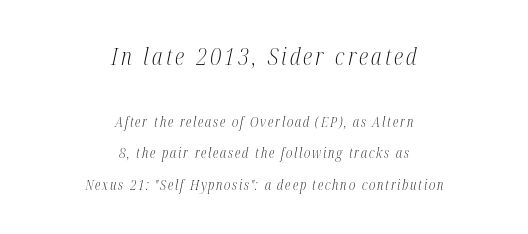
{"italic": "yes", "lean": "right", "slant_degrees": 12, "bold": "no", "underline": "no", "align": "center", "line_spacing": "loose", "line_spacing_ratio": 2.24, "larger_block": "first", "size_ratio": 1.71, "glyph_px": 24}
